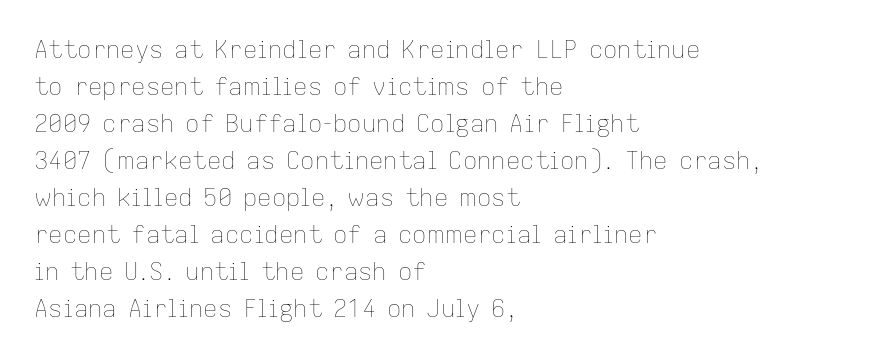
The image shows 24 px text type, upright; set left-aligned, normal line spacing (1.54x), normal letter spacing, not underlined.
